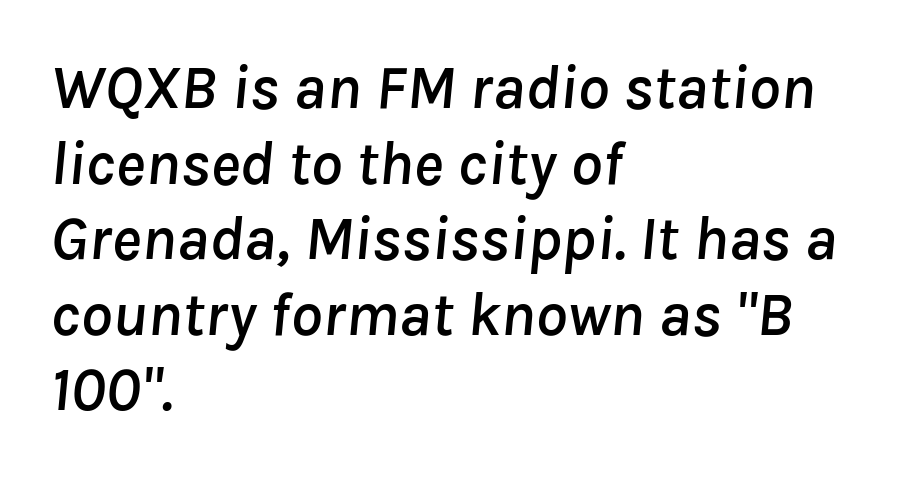
{"italic": "yes", "lean": "right", "slant_degrees": 8, "width": "normal", "stroke_contrast": "low", "x_height": "medium", "monospaced": "no", "underline": "no", "align": "left", "line_spacing_ratio": 1.2, "letter_spacing": "normal", "letter_spacing_em": 0.0, "glyph_px": 63}
